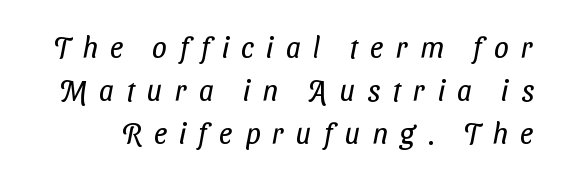
Q: Is the text bold? A: No.
Q: Is the typeface a serif or a sans-serif typeface? A: Sans-serif.
Q: Is the text underlined? A: No.
Q: Is the spacing between letters normal or unusually wide? A: Unusually wide.
Q: Is the spacing between lines tight, normal or loose? A: Normal.
Q: Width (condensed, normal, or wide)? A: Condensed.
Q: Stroke contrast? A: Low.
Q: x-height? A: Medium.
Q: Monospaced? A: No.
